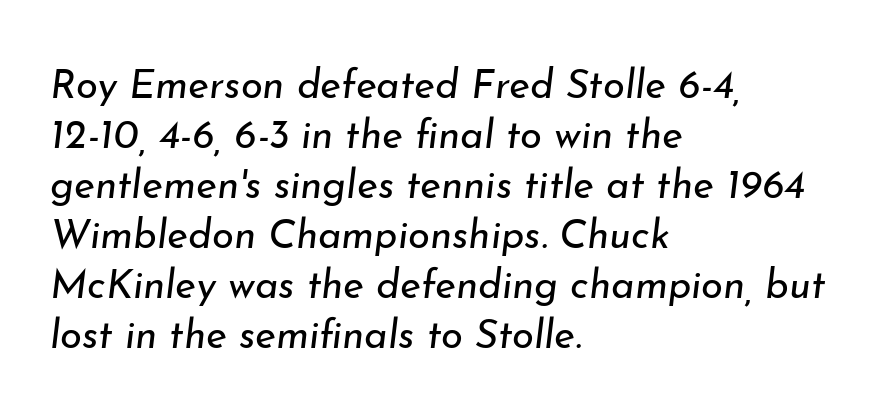
The image shows 40 px regular-weight type, italic (leaning right); set left-aligned, normal line spacing (1.25x), normal letter spacing, not underlined; low stroke contrast and a small x-height.
